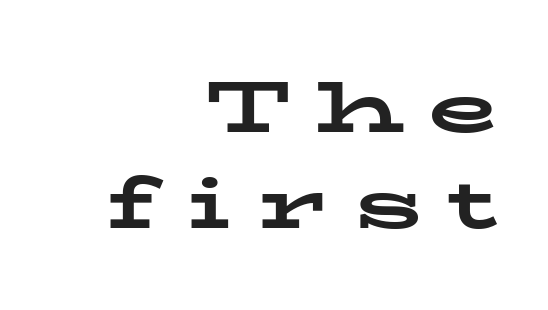
{"serif": "yes", "italic": "no", "bold": "yes", "weight": "bold", "width": "wide", "stroke_contrast": "low", "x_height": "medium", "monospaced": "no", "underline": "no", "align": "right", "line_spacing": "normal", "line_spacing_ratio": 1.34, "letter_spacing": "wide", "letter_spacing_em": 0.35, "glyph_px": 72}
